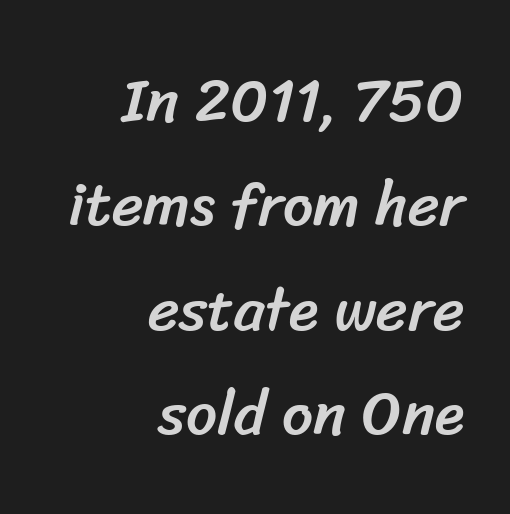
{"serif": "no", "width": "normal", "stroke_contrast": "low", "x_height": "medium", "monospaced": "no", "underline": "no", "align": "right", "line_spacing_ratio": 1.71, "letter_spacing": "normal", "letter_spacing_em": 0.0, "glyph_px": 61}
